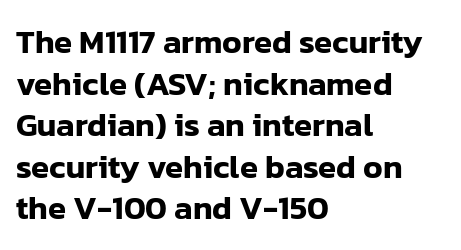
What's the leading like? Ordinary, nothing unusual. Caption: multi-line text, flush left, ragged right. This is sans-serif lettering, the kind often seen on screens and signage. This sample has the flowing, uneven cadence of proportional lettering. This sample uses an upright cut, with every glyph sitting square on the baseline. Inter-character spacing is left at the font's built-in metrics.
